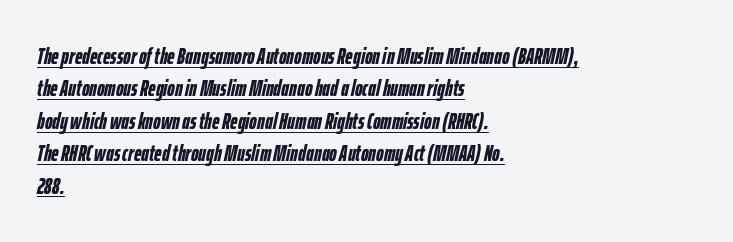
{"italic": "yes", "lean": "right", "slant_degrees": 12, "bold": "yes", "underline": "yes", "align": "left", "line_spacing": "normal", "line_spacing_ratio": 1.41, "letter_spacing": "normal", "letter_spacing_em": 0.0, "glyph_px": 23}
